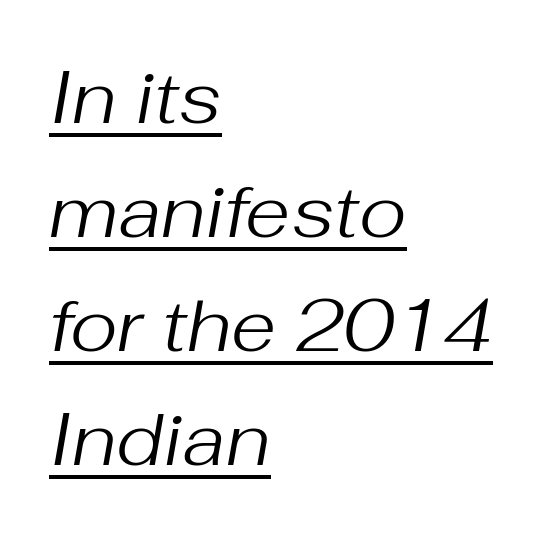
The letters look calm and open, with moderate or lighter stems. The horizontal fit of the characters is conventional and even. The rendering applies a slant to the glyphs. Note the varied advance widths — an 'i' is clearly narrower than an 'm'.
